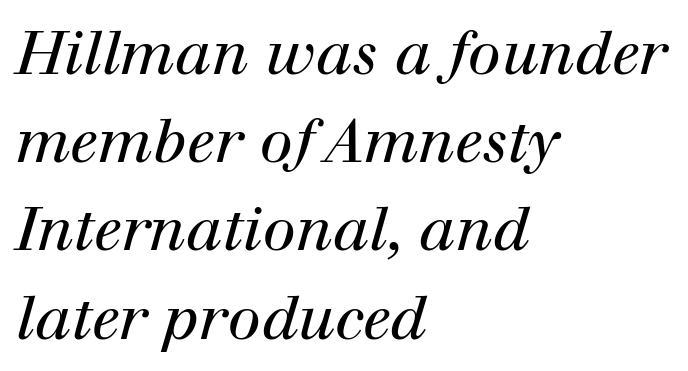
The image shows 60 px regular-weight serif type, italic (leaning right); set left-aligned, normal line spacing (1.47x), normal letter spacing, not underlined; high stroke contrast and a medium x-height.
